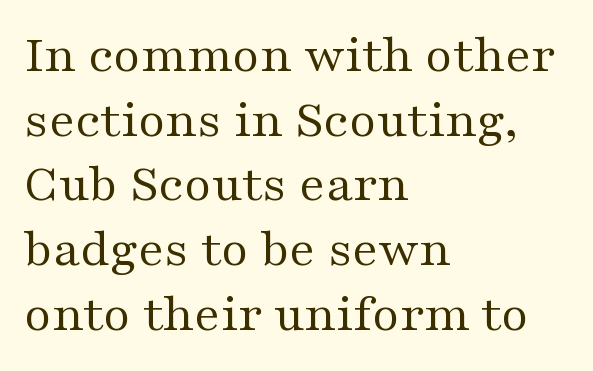
The image shows 53 px regular-weight, wide serif type, upright; set left-aligned, line spacing 1.22x, normal letter spacing, not underlined; medium stroke contrast and a medium x-height.
